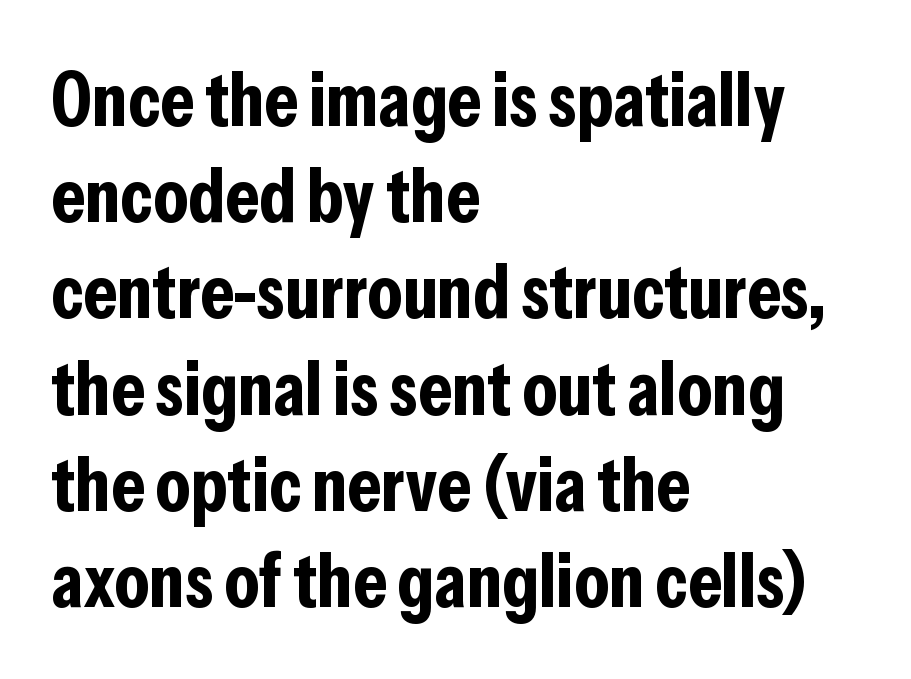
{"serif": "no", "italic": "no", "bold": "yes", "weight": "bold", "width": "condensed", "stroke_contrast": "low", "x_height": "medium", "monospaced": "no", "underline": "no", "align": "left", "line_spacing": "normal", "line_spacing_ratio": 1.25, "letter_spacing": "normal", "letter_spacing_em": 0.0, "glyph_px": 77}
